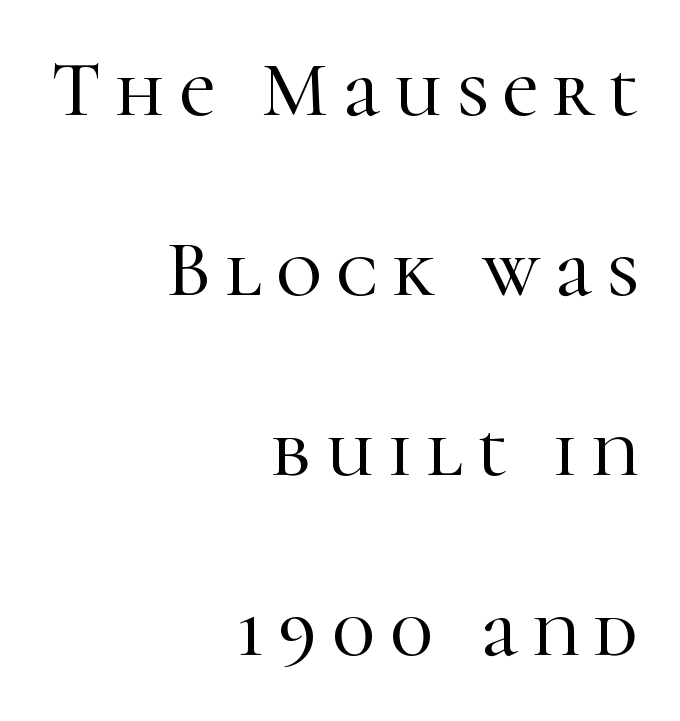
{"serif": "yes", "italic": "no", "width": "normal", "stroke_contrast": "high", "x_height": "medium", "monospaced": "no", "underline": "no", "align": "right", "line_spacing": "loose", "line_spacing_ratio": 2.28, "glyph_px": 79}
